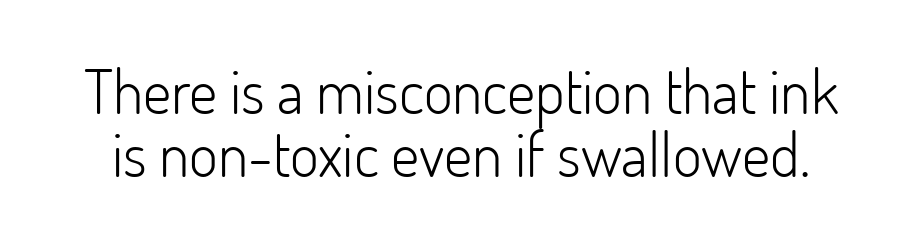
The image shows 62 px light sans-serif type, upright; set tight line spacing (1.01x), normal letter spacing, not underlined; low stroke contrast and a small x-height.
